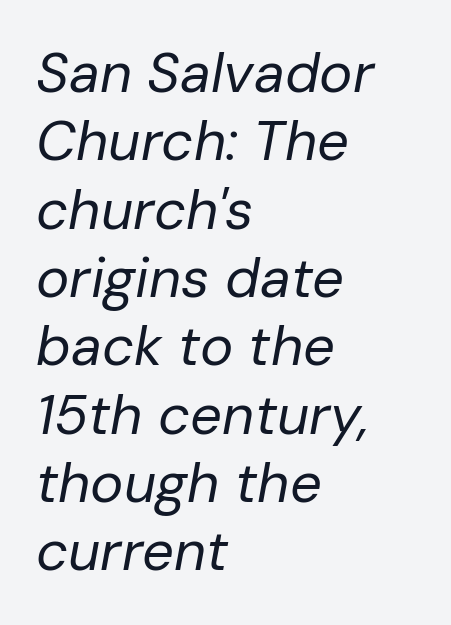
{"italic": "yes", "lean": "right", "slant_degrees": 10, "bold": "no", "weight": "regular", "width": "normal", "stroke_contrast": "low", "x_height": "medium", "monospaced": "no", "underline": "no", "align": "left", "line_spacing_ratio": 1.22, "letter_spacing": "normal", "letter_spacing_em": 0.0, "glyph_px": 56}
